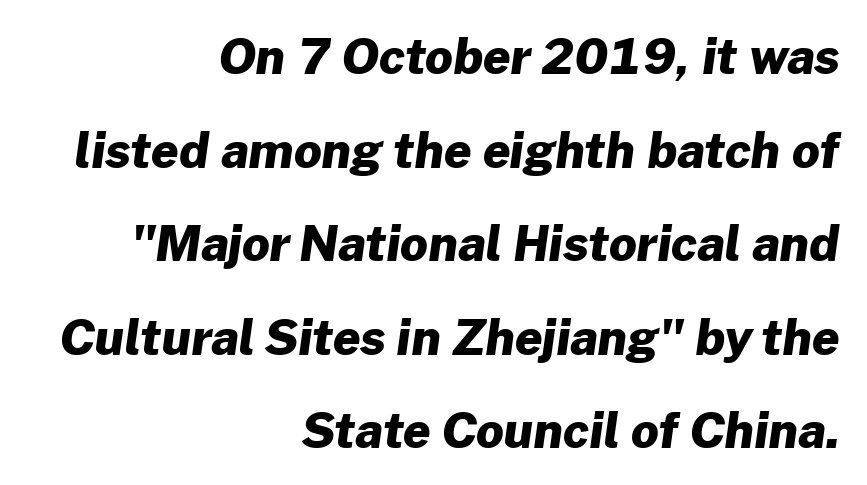
{"serif": "no", "bold": "yes", "weight": "heavy", "width": "normal", "stroke_contrast": "low", "x_height": "medium", "monospaced": "no", "underline": "no", "align": "right", "line_spacing": "loose", "line_spacing_ratio": 1.95, "letter_spacing": "normal", "letter_spacing_em": 0.0, "glyph_px": 48}
